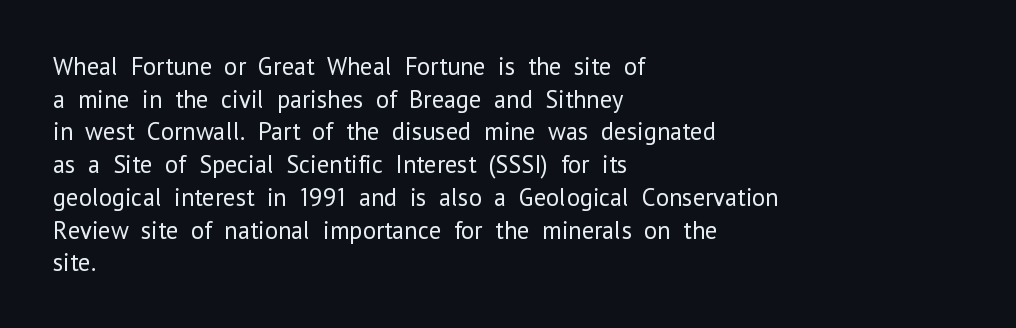
Q: Is the text bold? A: No.
Q: Is the text italic (slanted)? A: No, it is upright.
Q: Is the text underlined? A: No.
Q: How is the paragraph aligned? A: Left-aligned.
Q: Is the spacing between letters normal or unusually wide? A: Normal.
Q: Is the spacing between lines tight, normal or loose? A: Normal.
